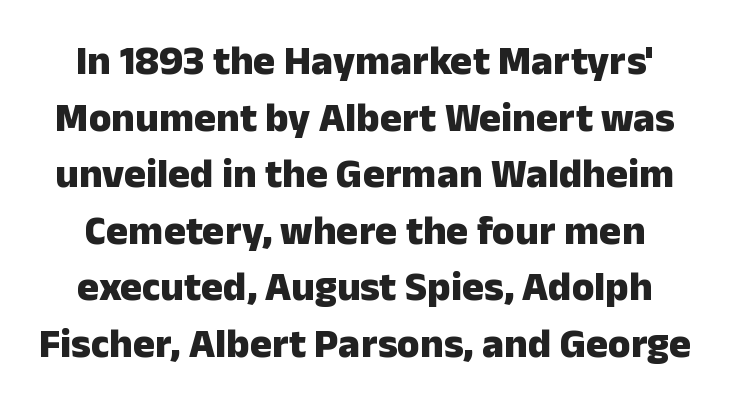
{"serif": "no", "italic": "no", "bold": "yes", "weight": "heavy", "width": "normal", "stroke_contrast": "low", "x_height": "medium", "monospaced": "no", "underline": "no", "line_spacing": "normal", "line_spacing_ratio": 1.38, "letter_spacing": "normal", "letter_spacing_em": 0.0, "glyph_px": 41}
